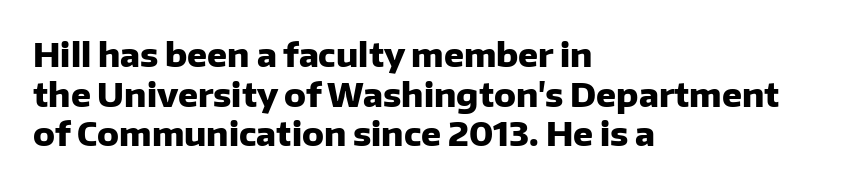
{"serif": "no", "italic": "no", "bold": "yes", "weight": "heavy", "width": "normal", "stroke_contrast": "low", "x_height": "medium", "monospaced": "no", "underline": "no", "align": "left", "line_spacing_ratio": 1.2, "letter_spacing": "normal", "letter_spacing_em": 0.0, "glyph_px": 33}
